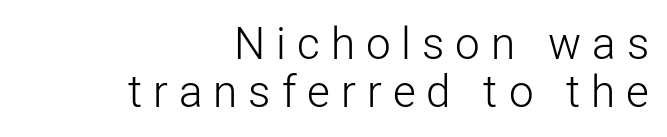
The image shows 44 px light sans-serif type, upright; set right-aligned, tight line spacing (1.1x), unusually wide letter spacing (+0.25 em), not underlined; low stroke contrast and a medium x-height.
